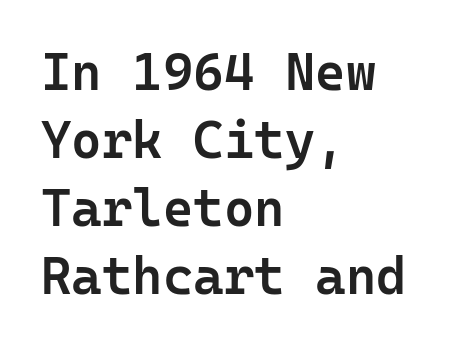
Q: Is the text bold? A: Semi-bold.
Q: Is the text italic (slanted)? A: No, it is upright.
Q: Is the typeface a serif or a sans-serif typeface? A: Sans-serif.
Q: Is the text underlined? A: No.
Q: How is the paragraph aligned? A: Left-aligned.
Q: Is the spacing between letters normal or unusually wide? A: Normal.
Q: Is the spacing between lines tight, normal or loose? A: Normal.
Q: Width (condensed, normal, or wide)? A: Normal.
Q: Stroke contrast? A: Low.
Q: x-height? A: Medium.
Q: Monospaced? A: Yes.
